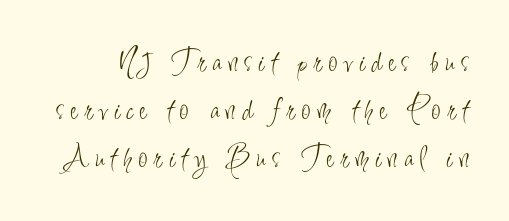
The string is rendered with underlining switched off. Serifs: no, the terminals of the letterforms are clean. Whoever set this chose a conventional vertical rhythm. Each letter keeps its own natural width here, so spacing adapts to shape. The passage shown is not bold in any degree.
